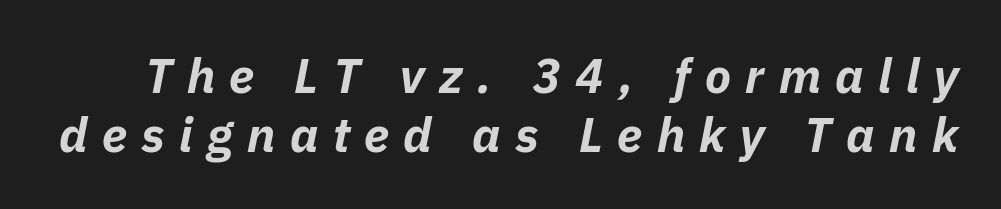
Character widths vary here, with narrow letters taking less room than wide ones. Tall strokes in this sample are angled rather than plumb. The zone under the glyphs is completely vacant. The tracking reads as deliberately expanded to a designer's eye. The strokes are fattened all the way to bold.
